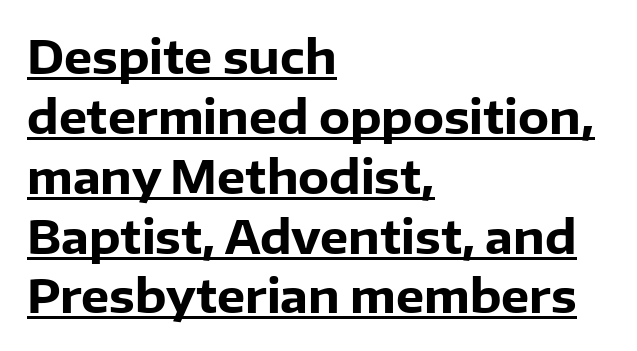
The image shows 45 px heavy sans-serif type, upright; set left-aligned, normal line spacing (1.33x), normal letter spacing, underlined; low stroke contrast and a medium x-height.
